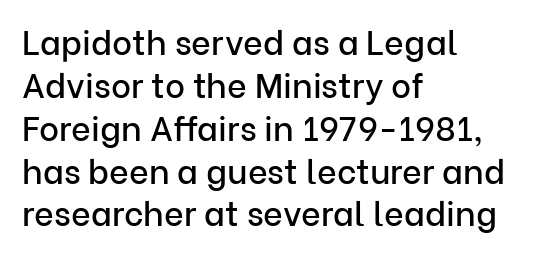
The image shows 34 px sans-serif type, upright; set left-aligned, normal line spacing (1.26x), normal letter spacing, not underlined; low stroke contrast and a medium x-height.
